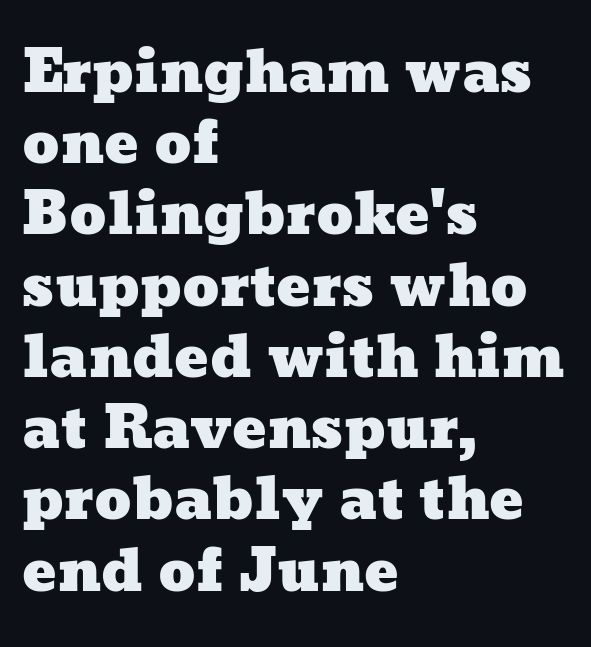
This sample keeps an unexceptional amount of space between lines. Layout note: lines flush left. The rendering keeps characters at their native spacing. You could not count columns in this text — the font is proportionally spaced. Rule under the text: the space is simply empty.
